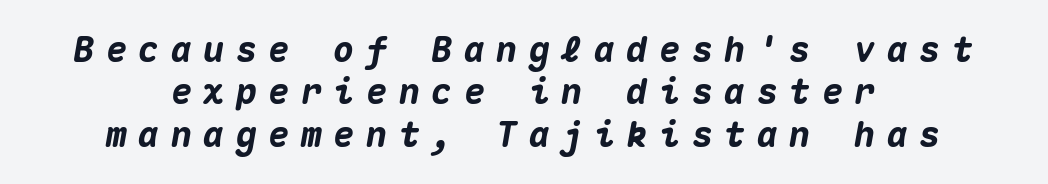
Q: Is the text bold? A: Yes.
Q: Is the text italic (slanted)? A: Yes, it leans right by about 10 degrees.
Q: Is the text underlined? A: No.
Q: How is the paragraph aligned? A: Centered.
Q: Is the spacing between letters normal or unusually wide? A: Unusually wide.
Q: Width (condensed, normal, or wide)? A: Normal.
Q: Stroke contrast? A: Medium.
Q: x-height? A: Medium.
Q: Monospaced? A: Yes.
